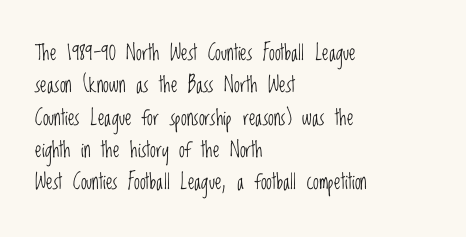
Q: Is the text bold? A: No.
Q: Is the text italic (slanted)? A: No, it is upright.
Q: Is the text underlined? A: No.
Q: How is the paragraph aligned? A: Left-aligned.
Q: Is the spacing between letters normal or unusually wide? A: Normal.
Q: Is the spacing between lines tight, normal or loose? A: Normal.
